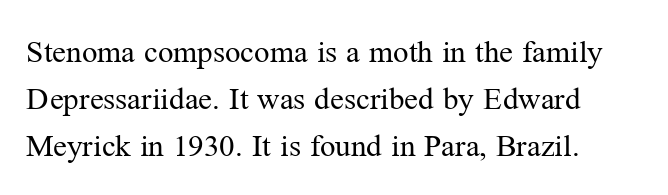
Q: Is the text bold? A: No.
Q: Is the text italic (slanted)? A: No, it is upright.
Q: Is the typeface a serif or a sans-serif typeface? A: Serif.
Q: Is the text underlined? A: No.
Q: How is the paragraph aligned? A: Left-aligned.
Q: Is the spacing between letters normal or unusually wide? A: Normal.
Q: Is the spacing between lines tight, normal or loose? A: Normal.
Q: Width (condensed, normal, or wide)? A: Normal.
Q: Stroke contrast? A: Medium.
Q: x-height? A: Medium.
Q: Monospaced? A: No.
